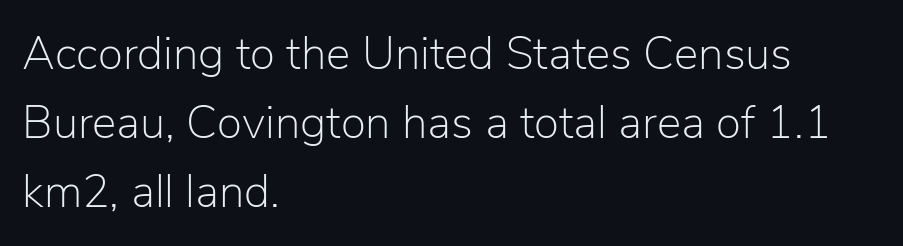
The baseline area is clear. Nothing heavy about these letters — not bold at all. Varying glyph widths throughout — classic text-font behaviour. Regarding serifs, this sample does without them.
